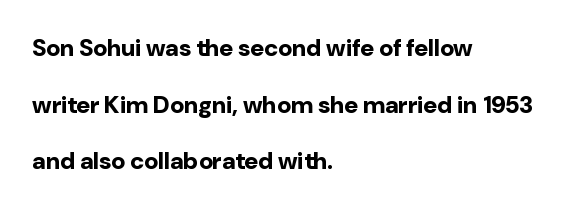
{"italic": "no", "bold": "yes", "underline": "no", "align": "left", "line_spacing": "loose", "line_spacing_ratio": 2.36, "letter_spacing": "normal", "letter_spacing_em": 0.0, "glyph_px": 24}
